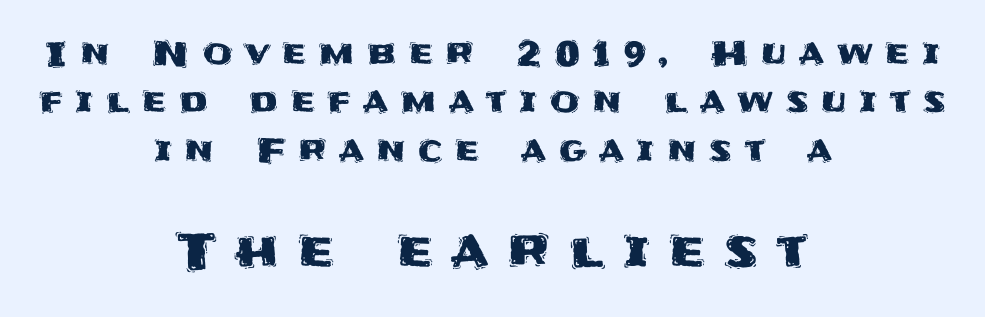
Q: Is the text italic (slanted)? A: No, it is upright.
Q: Is the typeface a serif or a sans-serif typeface? A: Sans-serif.
Q: Is the text underlined? A: No.
Q: How is the paragraph aligned? A: Centered.
Q: Is the spacing between letters normal or unusually wide? A: Unusually wide.
Q: Is the spacing between lines tight, normal or loose? A: Normal.
Q: Which block of text is set in a larger size, the first (top) or the second (bottom)? A: The second (bottom) one.
Q: Width (condensed, normal, or wide)? A: Normal.
Q: Stroke contrast? A: Medium.
Q: x-height? A: Large.
Q: Monospaced? A: No.
